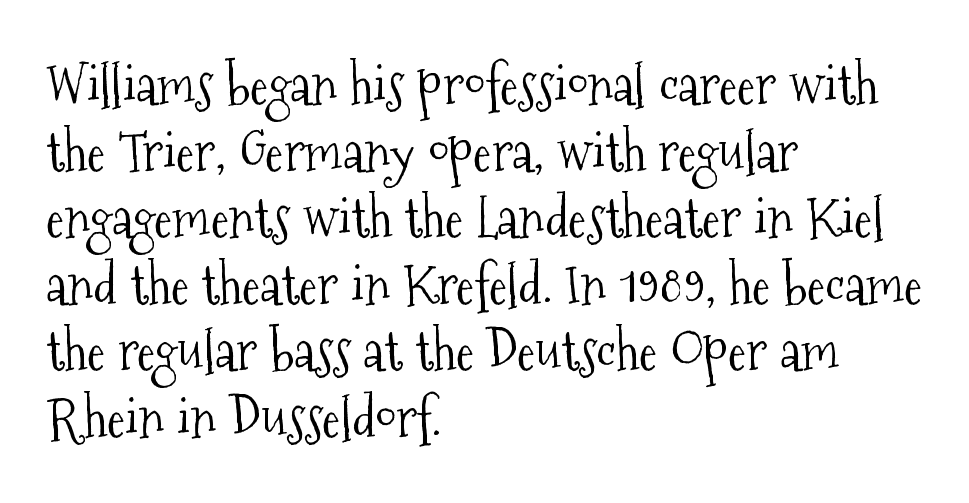
Do the letters lean? They stand straight. Each letter keeps its own natural width here, so spacing adapts to shape. Unlike a clean sans, this face finishes its strokes with serifs. The specimen omits any rule beneath the text block's lines. This sample is left-justified, so line endings fall wherever the words run out. Caption: face not bold, strokes unweighted.
